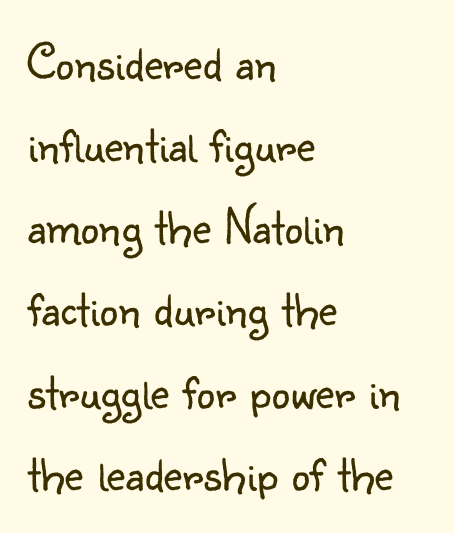
The image shows 52 px light sans-serif type, upright; set left-aligned, normal line spacing (1.58x), normal letter spacing, not underlined; low stroke contrast and a small x-height.
